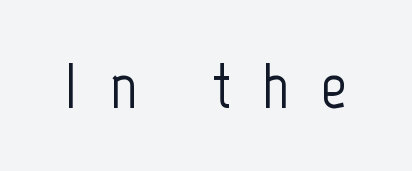
Q: Is the text italic (slanted)? A: No, it is upright.
Q: Is the typeface a serif or a sans-serif typeface? A: Sans-serif.
Q: Is the text underlined? A: No.
Q: Is the spacing between letters normal or unusually wide? A: Unusually wide.
Q: Width (condensed, normal, or wide)? A: Condensed.
Q: Stroke contrast? A: Low.
Q: x-height? A: Medium.
Q: Monospaced? A: No.
